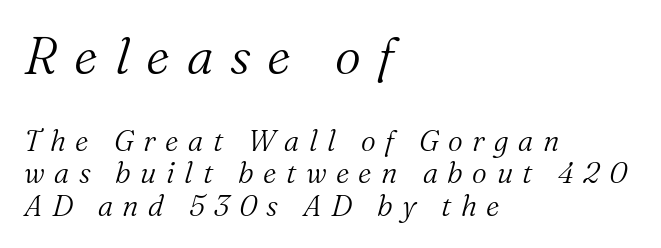
Any mark beneath the type? The region is blank. Each stroke keeps to a modest, everyday thickness or less. Character size in the leading block exceeds that of the trailing block. The line texture is sparse and dotted thanks to wide tracking.
